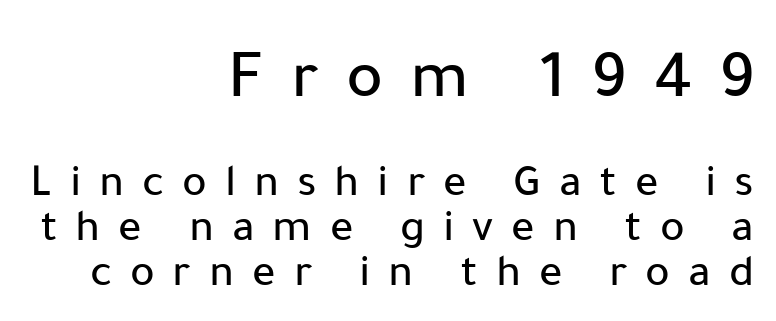
Posture: straight, roman, zero tilt. How are the letters spaced? Widely, with obvious added tracking. Leftover space on each line is placed entirely before the opening word. You can tell from the bare stems that sans-serif type was used. Rows of type sit shoulder to shoulder in the vertical direction. Underline: absent.
